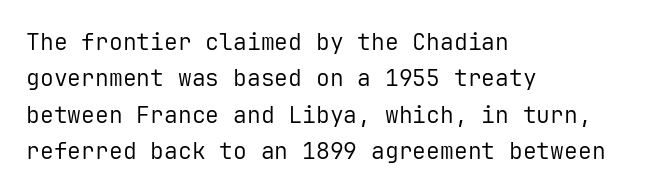
Compared with typical paragraphs, the rows here are spaced about the same. The letterforms sit at book weight or below. Ascenders rise straight up at ninety degrees. The lines are quadded left. Check the space under the baseline: it is left empty. Tracking value appears to be zero — textbook default spacing.
